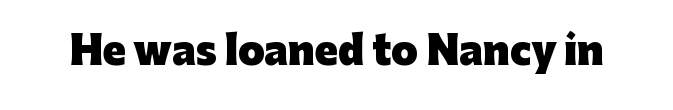
Here the designer chose a conventional face with non-uniform glyph widths. No word sits above an underline. This is roman type, the default non-slanted kind. Look at the tracking — it's just the regular setting, nothing added. Are there feet on the stems? There aren't — it's a sans. Compared with an ordinary text face, these strokes are far heavier — a full bold.
